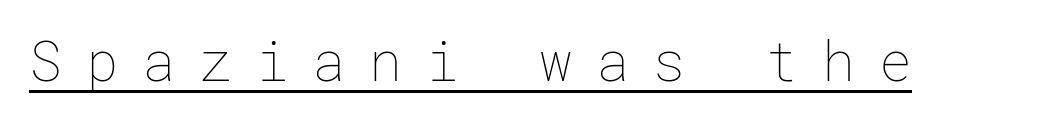
{"italic": "no", "bold": "no", "weight": "thin", "width": "normal", "stroke_contrast": "low", "x_height": "medium", "underline": "yes", "letter_spacing": "wide", "letter_spacing_em": 0.43, "glyph_px": 55}
